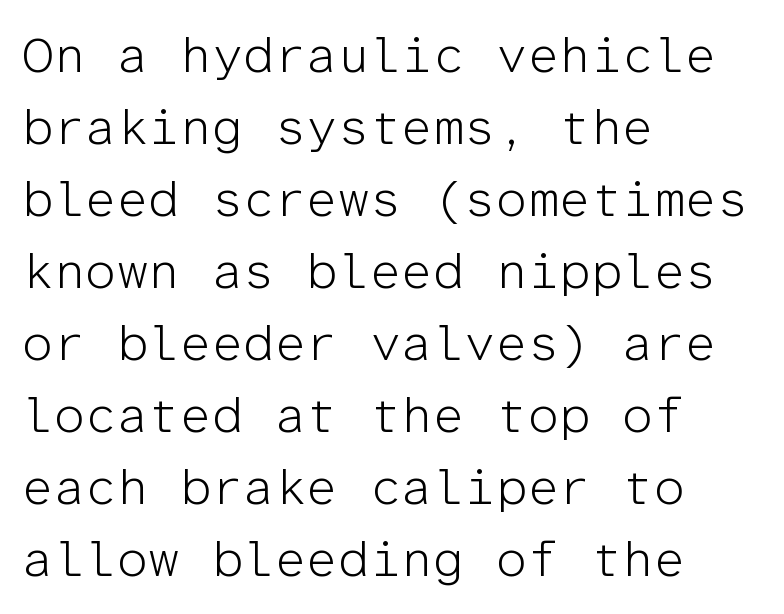
Q: Is the text bold? A: No.
Q: Is the text italic (slanted)? A: No, it is upright.
Q: Is the typeface a serif or a sans-serif typeface? A: Sans-serif.
Q: Is the text underlined? A: No.
Q: How is the paragraph aligned? A: Left-aligned.
Q: Is the spacing between letters normal or unusually wide? A: Normal.
Q: Is the spacing between lines tight, normal or loose? A: Normal.
Q: Width (condensed, normal, or wide)? A: Normal.
Q: Stroke contrast? A: Low.
Q: x-height? A: Medium.
Q: Monospaced? A: Yes.
